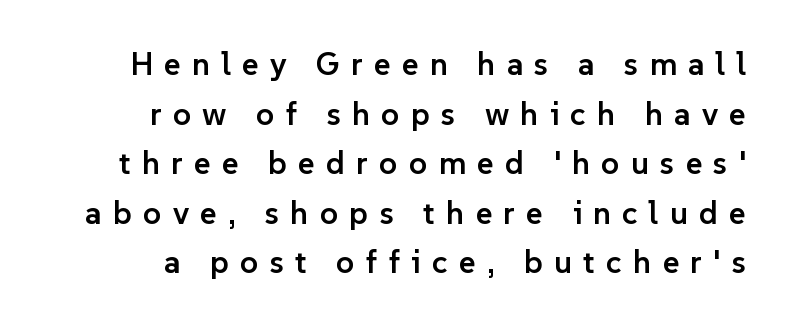
{"serif": "no", "italic": "no", "bold": "semi", "weight": "semibold", "width": "normal", "stroke_contrast": "low", "x_height": "medium", "monospaced": "no", "underline": "no", "align": "right", "line_spacing": "normal", "line_spacing_ratio": 1.55, "letter_spacing": "wide", "letter_spacing_em": 0.35, "glyph_px": 32}
